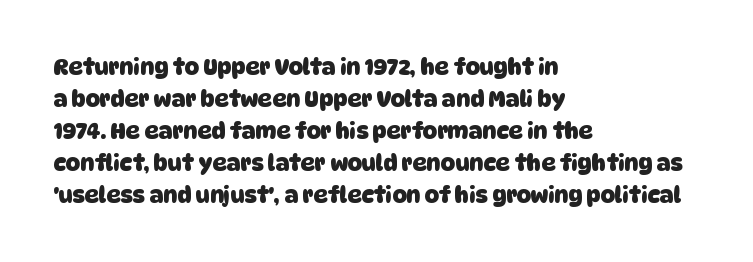
The image shows 22 px bold type; set left-aligned, normal line spacing (1.45x), normal letter spacing, not underlined.
